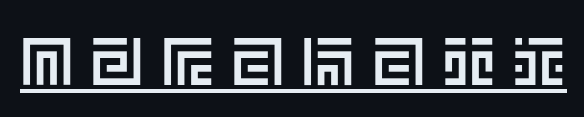
The image shows 67 px text type, upright; set unusually wide letter spacing (+0.25 em), underlined; a large x-height.
